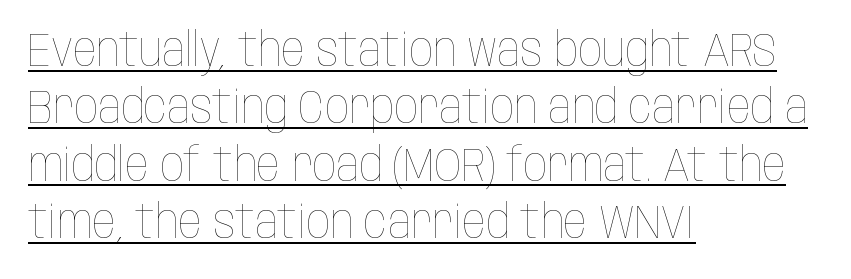
{"italic": "no", "bold": "no", "weight": "thin", "width": "condensed", "stroke_contrast": "low", "x_height": "large", "monospaced": "no", "underline": "yes", "align": "left", "line_spacing_ratio": 1.22, "letter_spacing": "normal", "letter_spacing_em": 0.0, "glyph_px": 47}
